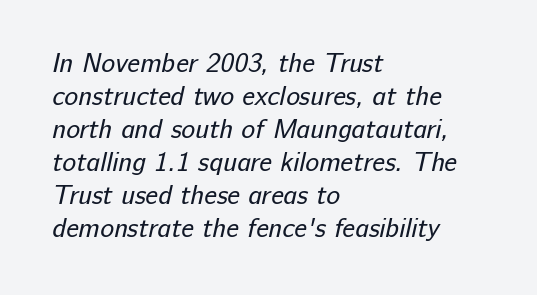
{"bold": "no", "underline": "no", "align": "left", "line_spacing": "normal", "line_spacing_ratio": 1.27, "letter_spacing": "normal", "letter_spacing_em": 0.0, "glyph_px": 26}
